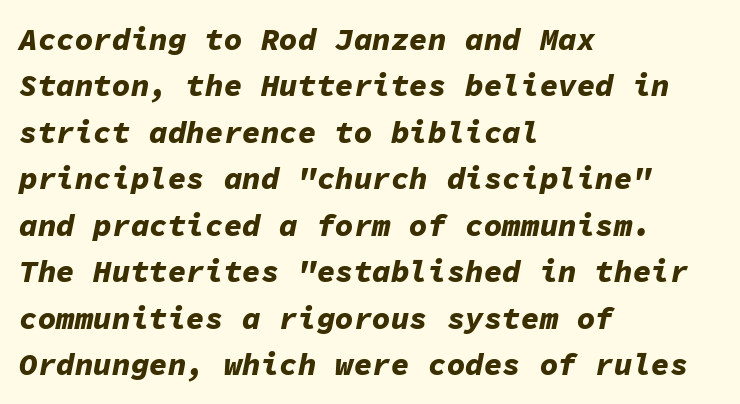
Posture: slanted. Do the characters align in a grid? Yes, the font is monospaced. The setting favours the left margin, as ordinary paragraphs usually do. Glance below the letters and you will spot only blank space. The face used here has the dense, thick strokes of a bold.
